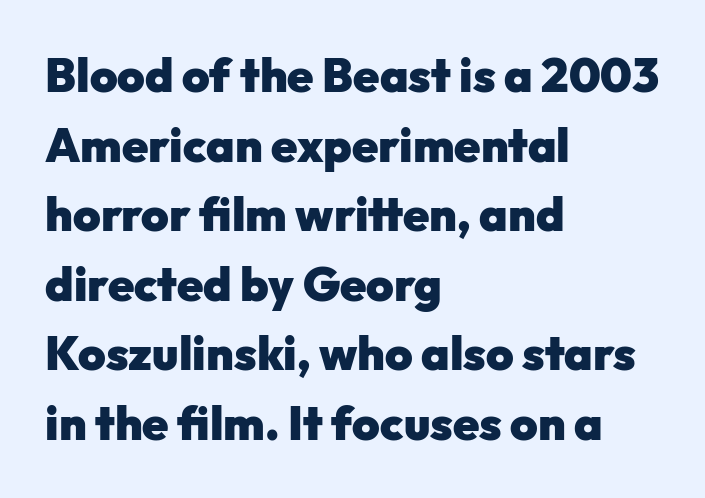
Q: Is the text bold? A: Yes.
Q: Is the text italic (slanted)? A: No, it is upright.
Q: Is the typeface a serif or a sans-serif typeface? A: Sans-serif.
Q: Is the text underlined? A: No.
Q: How is the paragraph aligned? A: Left-aligned.
Q: Is the spacing between letters normal or unusually wide? A: Normal.
Q: Is the spacing between lines tight, normal or loose? A: Normal.
Q: Width (condensed, normal, or wide)? A: Normal.
Q: Stroke contrast? A: Low.
Q: x-height? A: Medium.
Q: Monospaced? A: No.
